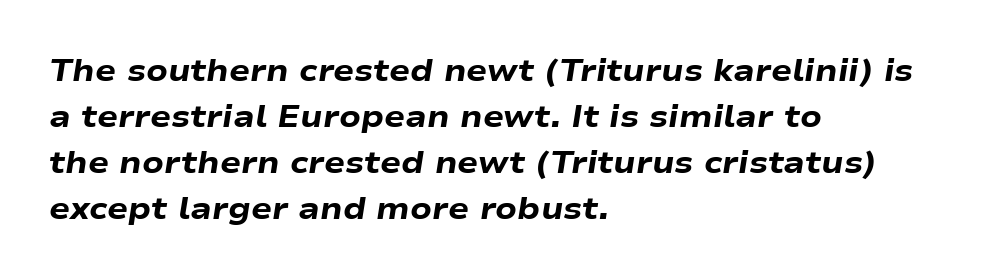
The face used here is proportionally spaced, like ordinary book or web type. This is oblique type, the kind used for emphasis or titles. Is the block centered? No — it sits flush against the left margin. Heavy, bold letterforms. The space beneath each line is pristine and unruled. Here the glyphs are tracked normally, forming tight word shapes.
